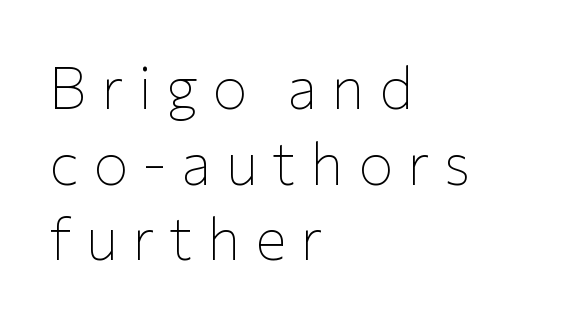
Q: Is the text bold? A: No.
Q: Is the text italic (slanted)? A: No, it is upright.
Q: Is the typeface a serif or a sans-serif typeface? A: Sans-serif.
Q: Is the text underlined? A: No.
Q: How is the paragraph aligned? A: Left-aligned.
Q: Is the spacing between letters normal or unusually wide? A: Unusually wide.
Q: Is the spacing between lines tight, normal or loose? A: Normal.
Q: Width (condensed, normal, or wide)? A: Normal.
Q: Stroke contrast? A: Low.
Q: x-height? A: Medium.
Q: Monospaced? A: No.
